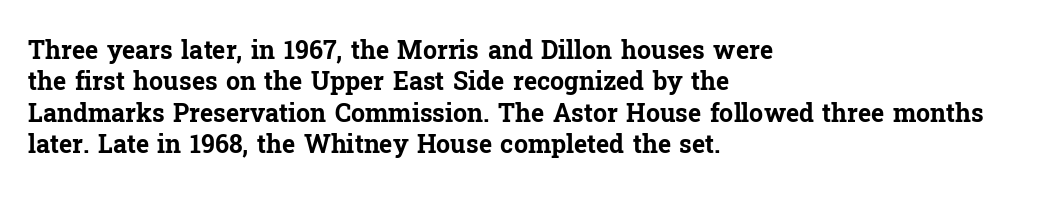
Q: Is the text bold? A: Yes.
Q: Is the text italic (slanted)? A: No, it is upright.
Q: Is the text underlined? A: No.
Q: How is the paragraph aligned? A: Left-aligned.
Q: Is the spacing between letters normal or unusually wide? A: Normal.
Q: Is the spacing between lines tight, normal or loose? A: Normal.
